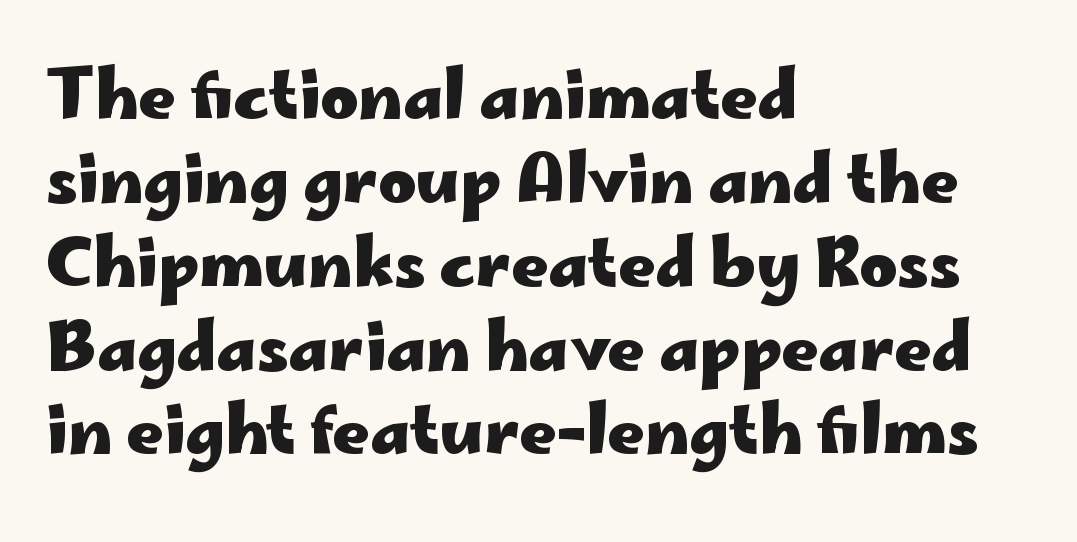
In terms of letterspacing, this is plain default setting. The block of text has a typical density, with ordinary space between rows. Typeset ragged right — the left edge is the straight one. Quick note: not italic, upright. A bare baseline throughout the passage. The face used here is a sans, in the tradition of grotesques and geometrics.
